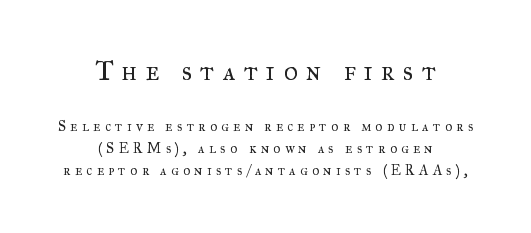
Q: Is the text bold? A: No.
Q: Is the text italic (slanted)? A: No, it is upright.
Q: Is the text underlined? A: No.
Q: How is the paragraph aligned? A: Centered.
Q: Is the spacing between letters normal or unusually wide? A: Unusually wide.
Q: Is the spacing between lines tight, normal or loose? A: Normal.
Q: Which block of text is set in a larger size, the first (top) or the second (bottom)? A: The first (top) one.
